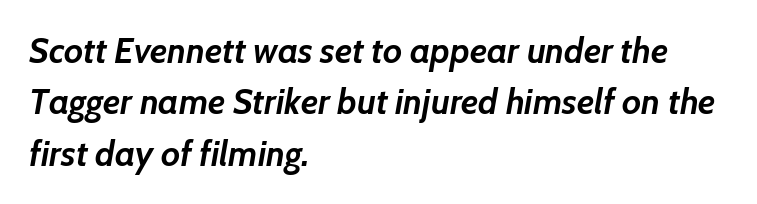
Q: Is the text bold? A: Yes.
Q: Is the text italic (slanted)? A: Yes, it leans right by about 7 degrees.
Q: Is the text underlined? A: No.
Q: How is the paragraph aligned? A: Left-aligned.
Q: Is the spacing between letters normal or unusually wide? A: Normal.
Q: Is the spacing between lines tight, normal or loose? A: Normal.
Q: Width (condensed, normal, or wide)? A: Normal.
Q: Stroke contrast? A: Low.
Q: x-height? A: Medium.
Q: Monospaced? A: No.
